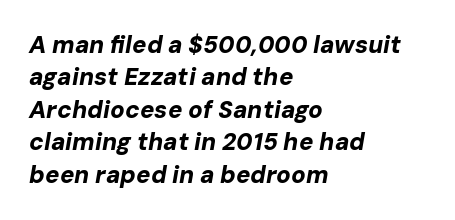
The image shows 24 px bold type, italic (leaning right); set left-aligned, normal line spacing (1.35x), normal letter spacing, not underlined.
